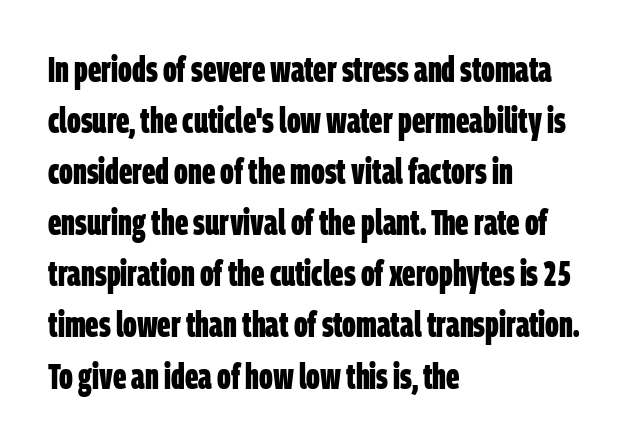
{"serif": "no", "bold": "yes", "weight": "bold", "width": "condensed", "stroke_contrast": "low", "x_height": "large", "monospaced": "no", "underline": "no", "align": "left", "line_spacing": "normal", "line_spacing_ratio": 1.46, "letter_spacing": "normal", "letter_spacing_em": 0.0, "glyph_px": 35}
